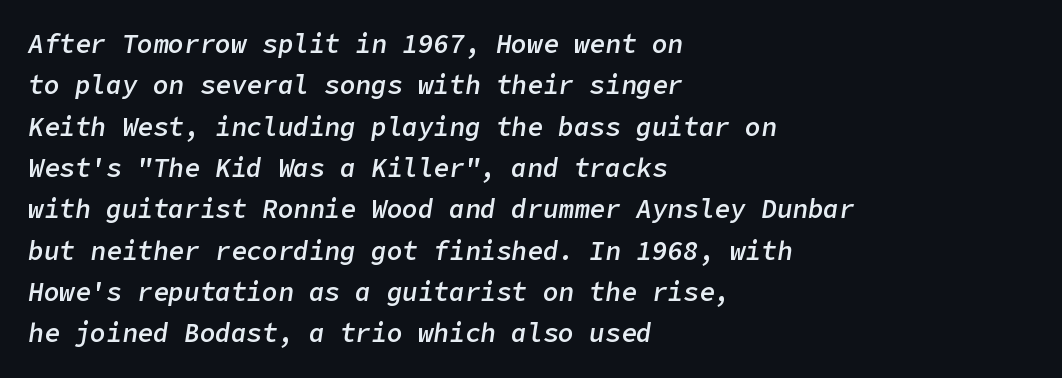
{"italic": "yes", "lean": "right", "slant_degrees": 9, "bold": "semi", "underline": "no", "align": "left", "line_spacing": "normal", "line_spacing_ratio": 1.59, "letter_spacing": "normal", "letter_spacing_em": 0.0, "glyph_px": 26}
